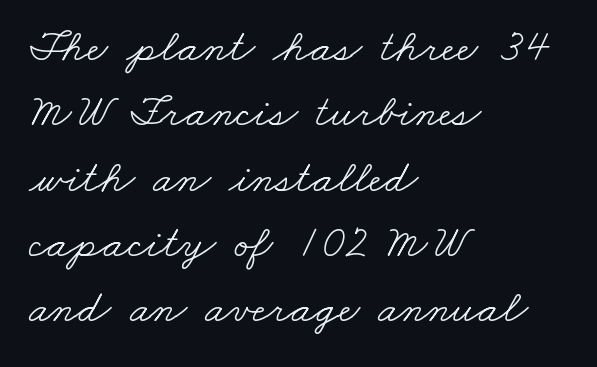
Q: Is the text bold? A: No.
Q: Is the typeface a serif or a sans-serif typeface? A: Serif.
Q: Is the text underlined? A: No.
Q: How is the paragraph aligned? A: Left-aligned.
Q: Is the spacing between letters normal or unusually wide? A: Normal.
Q: Is the spacing between lines tight, normal or loose? A: Normal.
Q: Width (condensed, normal, or wide)? A: Wide.
Q: Stroke contrast? A: Low.
Q: x-height? A: Small.
Q: Monospaced? A: No.
